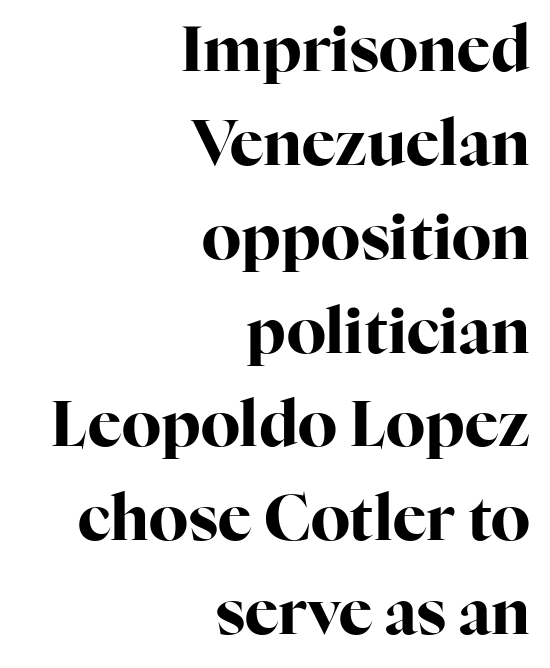
{"serif": "yes", "italic": "no", "bold": "yes", "weight": "bold", "width": "normal", "stroke_contrast": "high", "x_height": "medium", "monospaced": "no", "underline": "no", "align": "right", "line_spacing": "normal", "line_spacing_ratio": 1.49, "letter_spacing": "normal", "letter_spacing_em": 0.0, "glyph_px": 63}
